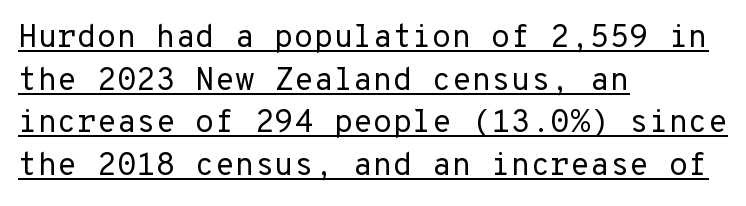
The image shows 32 px regular-weight sans-serif type, upright; set left-aligned, normal line spacing (1.33x), normal letter spacing, underlined; low stroke contrast and a medium x-height.
